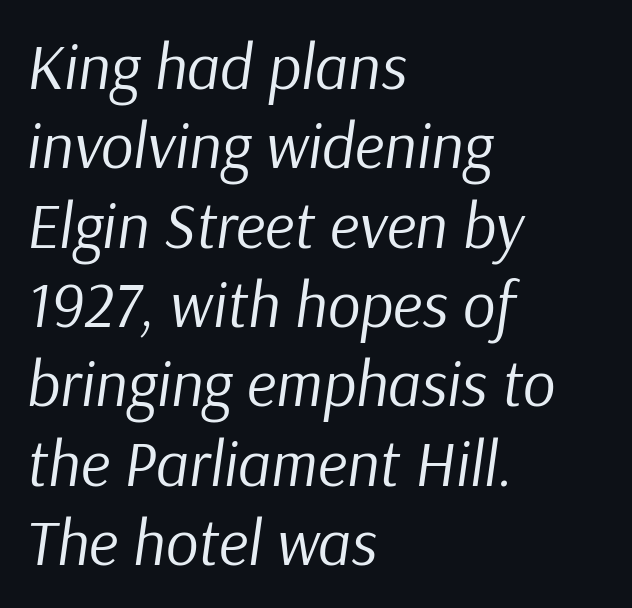
{"italic": "yes", "lean": "right", "slant_degrees": 9, "bold": "no", "weight": "regular", "width": "normal", "stroke_contrast": "low", "x_height": "medium", "monospaced": "no", "underline": "no", "align": "left", "line_spacing_ratio": 1.24, "letter_spacing": "normal", "letter_spacing_em": 0.0, "glyph_px": 64}
